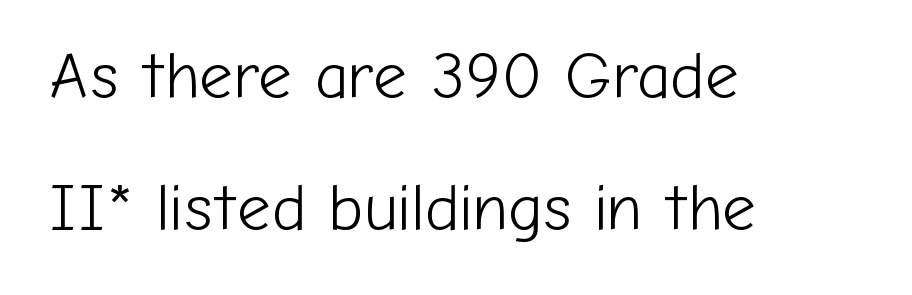
The image shows 66 px light sans-serif type, upright; set left-aligned, loose line spacing (2.0x), normal letter spacing, not underlined; low stroke contrast and a medium x-height.
